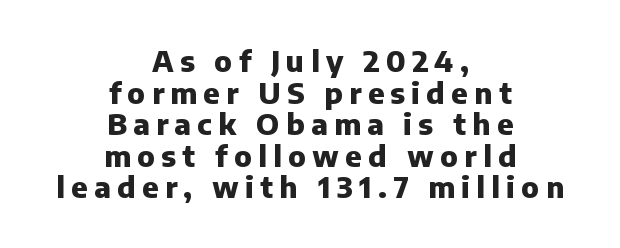
Letters rest on an invisible, unmarked baseline. Does the leading feel generous? Not at all — it's pinched. The sample has been set heavy, in full bold. The letters stand straight up with perfectly vertical stems.
